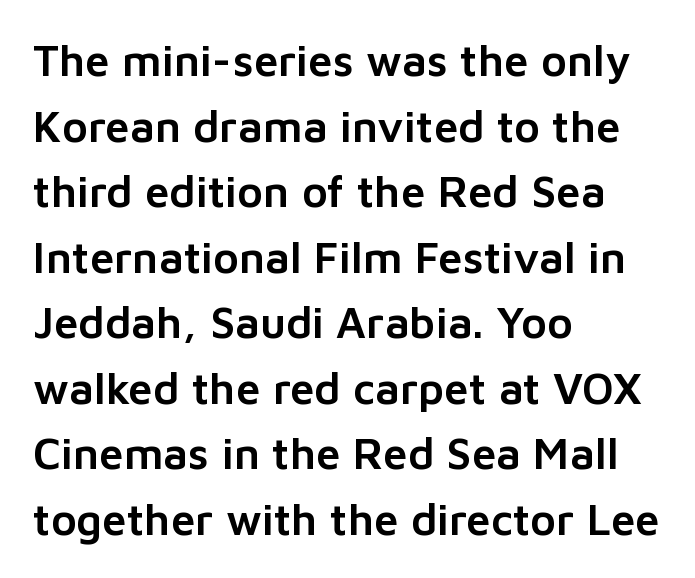
The image shows 44 px sans-serif type, upright; set left-aligned, normal line spacing (1.49x), normal letter spacing, not underlined; low stroke contrast and a medium x-height.
